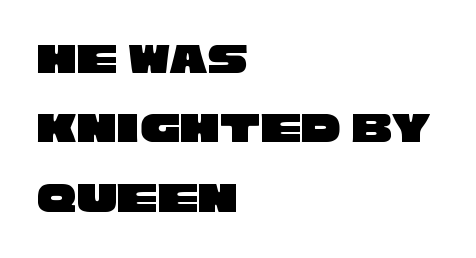
{"serif": "no", "width": "wide", "stroke_contrast": "low", "x_height": "large", "monospaced": "no", "underline": "no", "align": "left", "line_spacing": "normal", "line_spacing_ratio": 1.54, "letter_spacing": "normal", "letter_spacing_em": 0.0, "glyph_px": 45}
